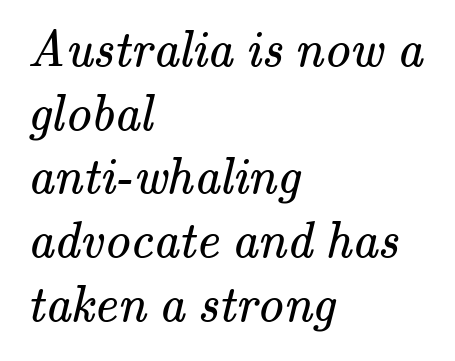
A typesetter would call this zero additional tracking. No heavy texture on the line: the type isn't bold. Has an underline been added? It has not. Character widths vary here, with narrow letters taking less room than wide ones. Successive baselines arrive at the customary interval. These lines are composed in type with serifs.
